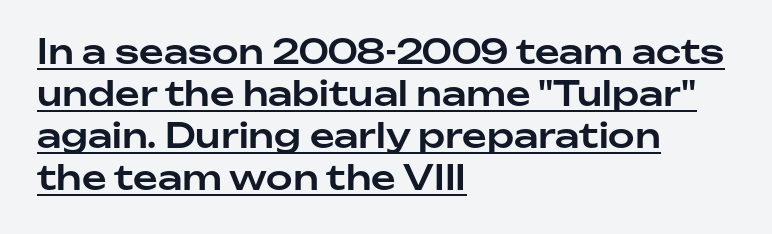
Letter spacing: default. Posture: vertical. Notice how the passage keeps a crisp vertical edge on the left only. Each letter keeps its own natural width here, so spacing adapts to shape. Notice how a bar underscores the lettering throughout. A sans-serif font was chosen for this passage.
